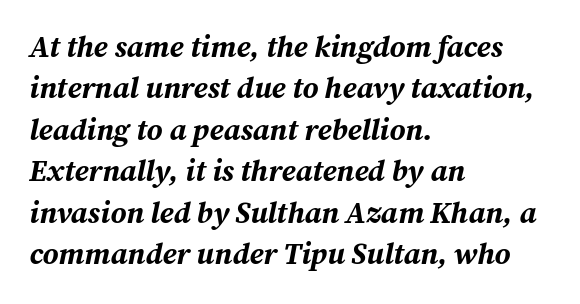
The image shows 30 px bold type, italic (leaning right); set left-aligned, normal line spacing (1.38x), normal letter spacing, not underlined; medium stroke contrast and a medium x-height.
